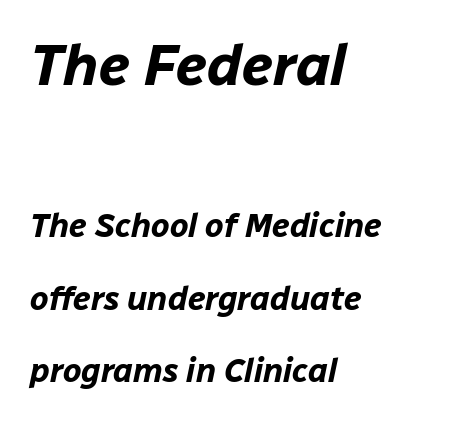
The image shows 58 px bold type, italic (leaning right); set left-aligned, loose line spacing (2.21x), normal letter spacing, not underlined; the first (top) block is 1.76x larger; low stroke contrast and a medium x-height.
